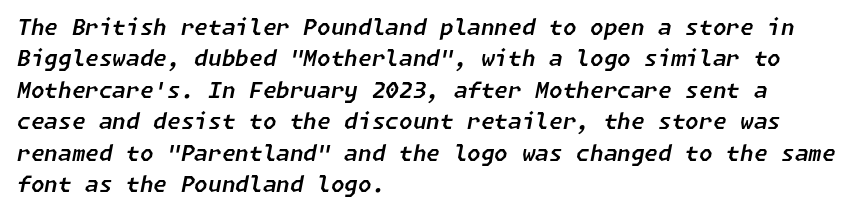
{"italic": "yes", "lean": "right", "slant_degrees": 11, "underline": "no", "align": "left", "line_spacing": "normal", "line_spacing_ratio": 1.43, "letter_spacing": "normal", "letter_spacing_em": 0.0, "glyph_px": 22}
